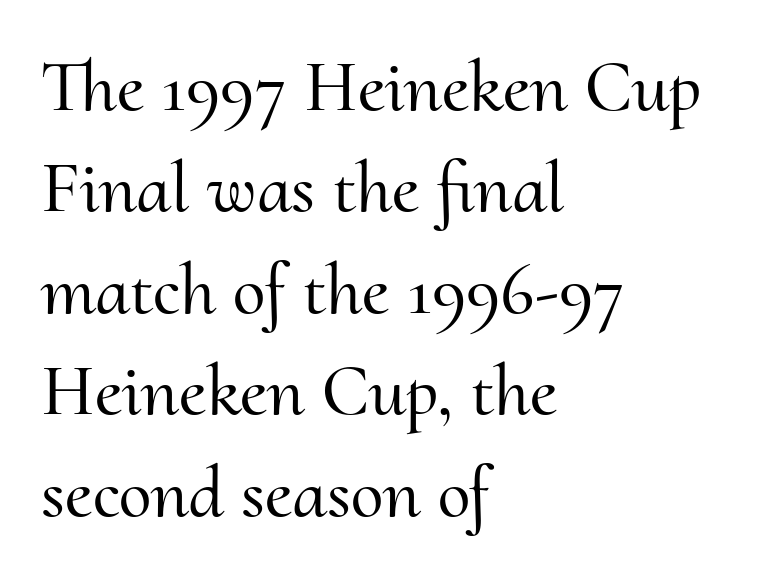
Q: Is the text italic (slanted)? A: No, it is upright.
Q: Is the typeface a serif or a sans-serif typeface? A: Serif.
Q: Is the text underlined? A: No.
Q: How is the paragraph aligned? A: Left-aligned.
Q: Is the spacing between letters normal or unusually wide? A: Normal.
Q: Is the spacing between lines tight, normal or loose? A: Normal.
Q: Width (condensed, normal, or wide)? A: Normal.
Q: Stroke contrast? A: Medium.
Q: x-height? A: Small.
Q: Monospaced? A: No.
